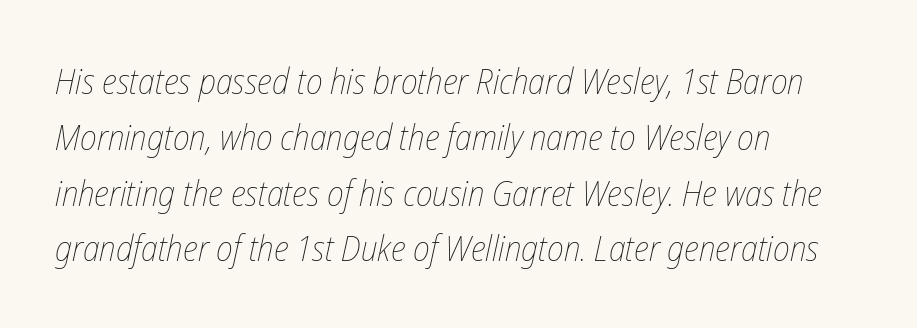
The image shows 36 px thin, condensed type, italic (leaning right); set left-aligned, normal line spacing (1.55x), normal letter spacing, not underlined; low stroke contrast and a medium x-height.
